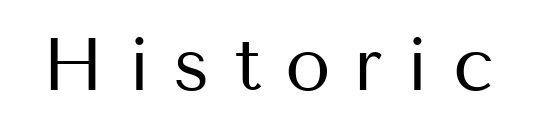
{"serif": "no", "italic": "no", "bold": "no", "weight": "regular", "width": "normal", "stroke_contrast": "medium", "x_height": "medium", "monospaced": "no", "underline": "no", "letter_spacing": "wide", "letter_spacing_em": 0.32, "glyph_px": 74}
